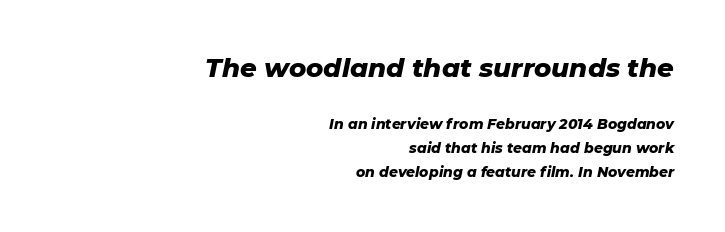
In this sample the first text group is rendered at the bigger scale. The face used here has a pronounced slope to its letters. Heavy, bold letterforms. Visually the block forms a straight wall on the right and a jagged coastline on the left.
